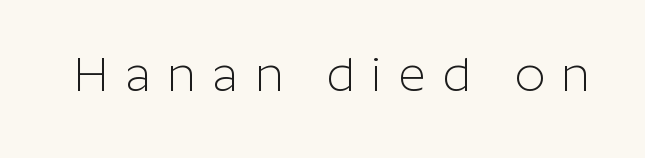
{"serif": "no", "italic": "no", "bold": "no", "weight": "light", "width": "normal", "stroke_contrast": "low", "x_height": "medium", "monospaced": "no", "underline": "no", "letter_spacing": "wide", "letter_spacing_em": 0.34, "glyph_px": 48}
